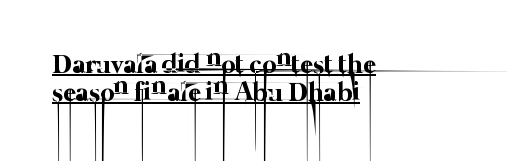
{"bold": "no", "underline": "yes", "align": "left", "line_spacing": "tight", "line_spacing_ratio": 1.04, "letter_spacing": "normal", "letter_spacing_em": 0.0, "glyph_px": 27}
